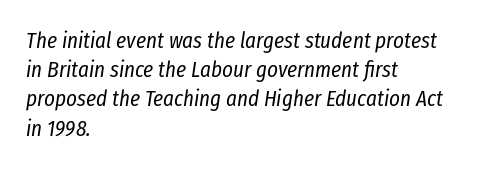
The image shows 23 px text type, italic (leaning right); set left-aligned, normal line spacing (1.27x), normal letter spacing, not underlined.
